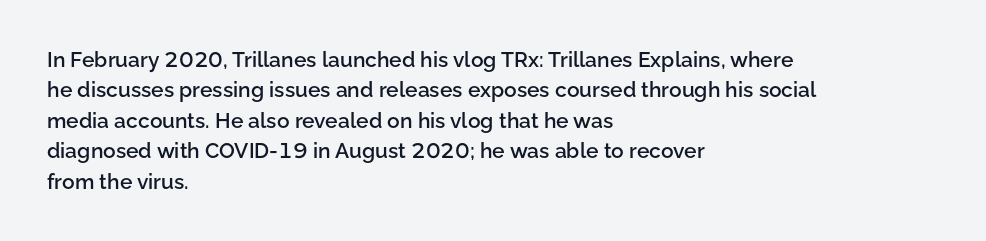
Q: Is the text bold? A: Semi-bold.
Q: Is the text italic (slanted)? A: No, it is upright.
Q: Is the text underlined? A: No.
Q: How is the paragraph aligned? A: Left-aligned.
Q: Is the spacing between letters normal or unusually wide? A: Normal.
Q: Is the spacing between lines tight, normal or loose? A: Normal.
